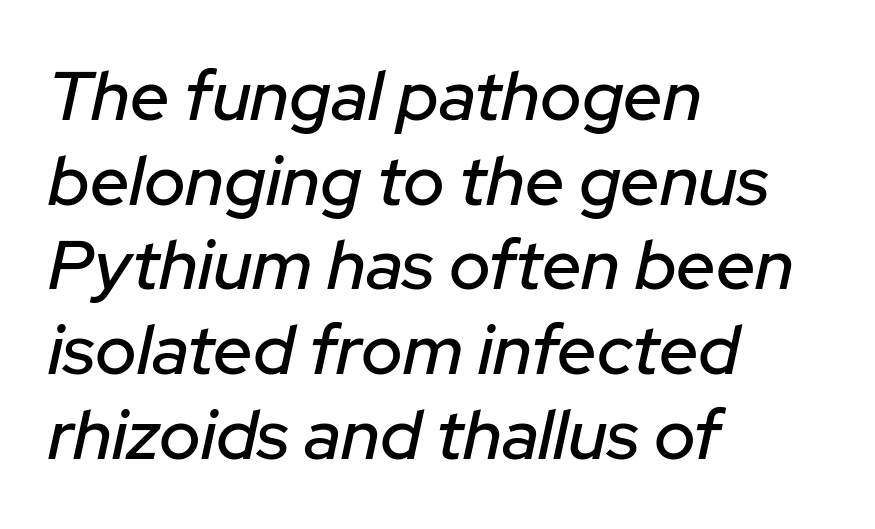
Q: Is the text italic (slanted)? A: Yes, it leans right by about 12 degrees.
Q: Is the text underlined? A: No.
Q: How is the paragraph aligned? A: Left-aligned.
Q: Is the spacing between letters normal or unusually wide? A: Normal.
Q: Width (condensed, normal, or wide)? A: Normal.
Q: Stroke contrast? A: Low.
Q: x-height? A: Medium.
Q: Monospaced? A: No.
